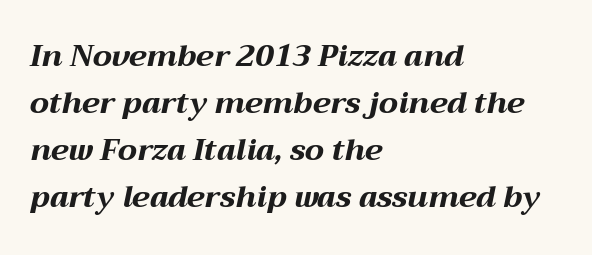
{"italic": "yes", "lean": "right", "slant_degrees": 12, "bold": "yes", "weight": "bold", "width": "wide", "stroke_contrast": "medium", "x_height": "medium", "monospaced": "no", "underline": "no", "align": "left", "line_spacing": "normal", "line_spacing_ratio": 1.57, "letter_spacing": "normal", "letter_spacing_em": 0.0, "glyph_px": 30}
